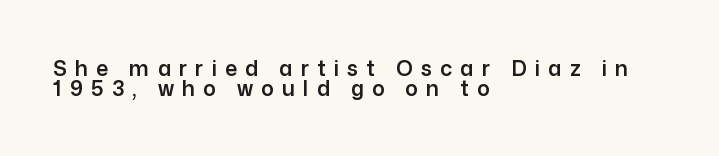
The image shows 21 px text type, upright; set left-aligned, tight line spacing (0.95x), unusually wide letter spacing (+0.39 em), not underlined.
